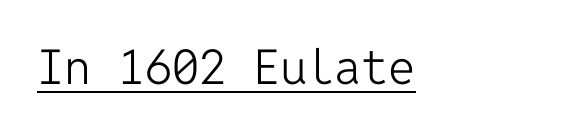
In designer terms, the underline attribute is active on this setting. The typography opts for an upright posture over an oblique one. The passage shown is typed in a monospace face where columns stay perfectly aligned. This is sans-serif lettering, the kind often seen on screens and signage. In terms of letterspacing, this is plain default setting.
